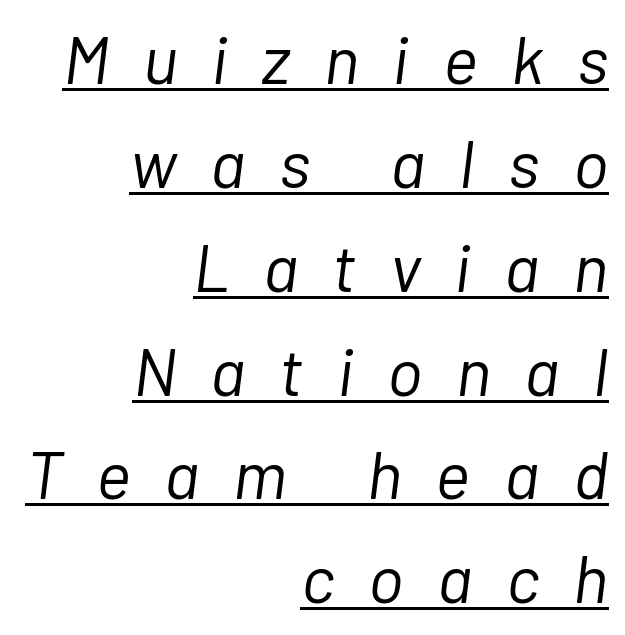
Q: Is the text bold? A: No.
Q: Is the text italic (slanted)? A: Yes, it leans right by about 7 degrees.
Q: Is the text underlined? A: Yes.
Q: How is the paragraph aligned? A: Right-aligned.
Q: Is the spacing between letters normal or unusually wide? A: Unusually wide.
Q: Is the spacing between lines tight, normal or loose? A: Normal.
Q: Width (condensed, normal, or wide)? A: Normal.
Q: Stroke contrast? A: Low.
Q: x-height? A: Medium.
Q: Monospaced? A: No.
